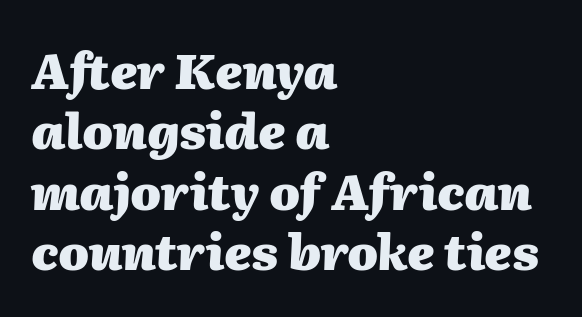
The image shows 49 px heavy type, italic (leaning right); set left-aligned, line spacing 1.23x, normal letter spacing, not underlined; medium stroke contrast and a medium x-height.
